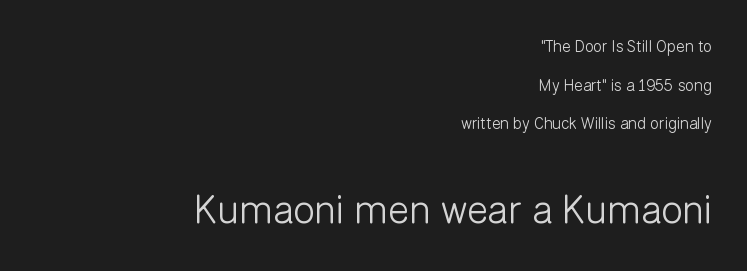
The gaps between neighbouring characters are ordinary and unremarkable. Size contrast runs from small at the top to large at the bottom. The font's upright variant was chosen for this text. Plain, unruled lines of type.
